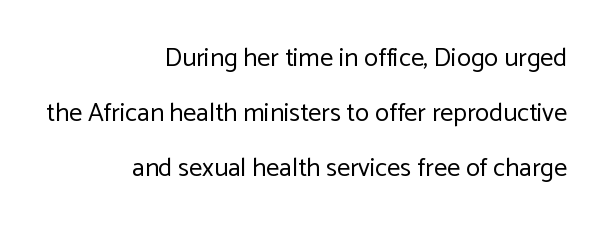
{"italic": "no", "bold": "no", "underline": "no", "align": "right", "line_spacing": "loose", "line_spacing_ratio": 2.12, "letter_spacing": "normal", "letter_spacing_em": 0.0, "glyph_px": 26}
